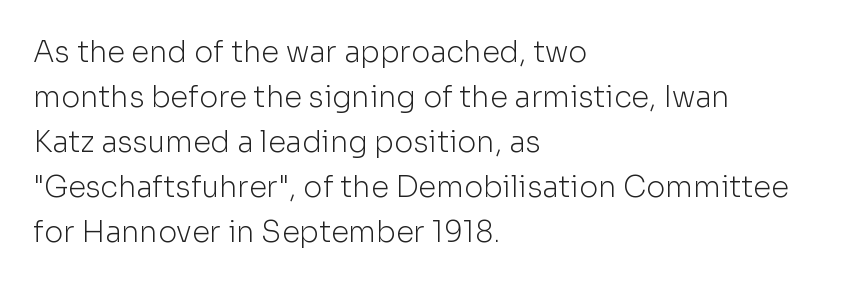
Stroke thickness stays within the range of a standard reading face or lighter. Clear beneath every line of the passage. A normal amount of white space separates one row of letters from the next. Horizontally, the lines are justified to the leading edge only.
